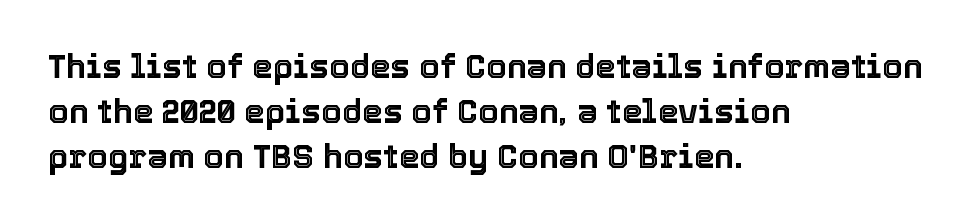
The image shows 33 px text type, upright; set left-aligned, normal line spacing (1.37x), normal letter spacing, not underlined; a medium x-height.
